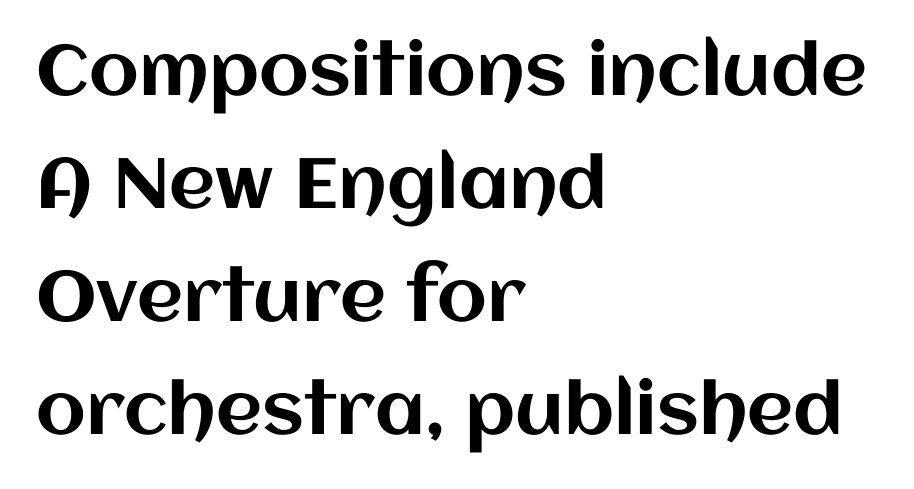
The image shows 71 px text type, upright; set left-aligned, normal line spacing (1.59x), normal letter spacing, not underlined; medium stroke contrast and a large x-height.
